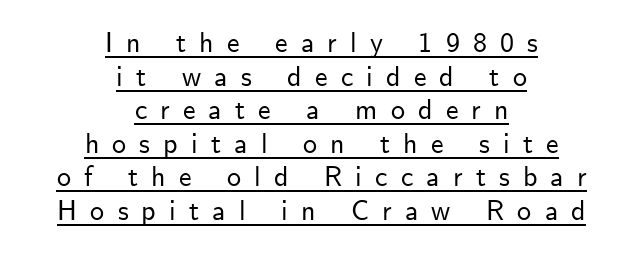
The image shows 28 px sans-serif type, upright; set centered, line spacing 1.2x, unusually wide letter spacing (+0.47 em), underlined; low stroke contrast and a small x-height.
